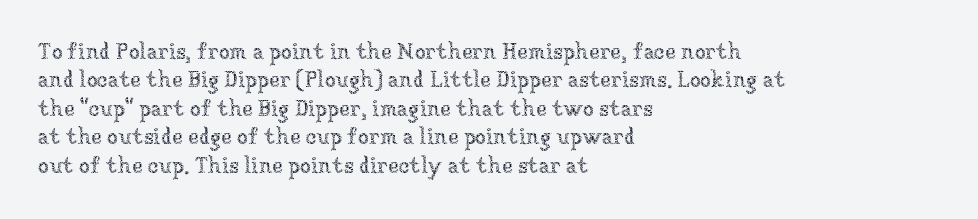
Q: Is the text bold? A: No.
Q: Is the text italic (slanted)? A: No, it is upright.
Q: Is the text underlined? A: No.
Q: How is the paragraph aligned? A: Left-aligned.
Q: Is the spacing between letters normal or unusually wide? A: Normal.
Q: Is the spacing between lines tight, normal or loose? A: Normal.
